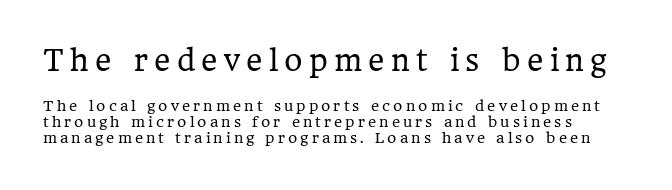
The image shows 28 px regular-weight serif type, upright; set tight line spacing (1.13x), unusually wide letter spacing (+0.22 em), not underlined; the first (top) block is 2.0x larger; low stroke contrast and a medium x-height.
